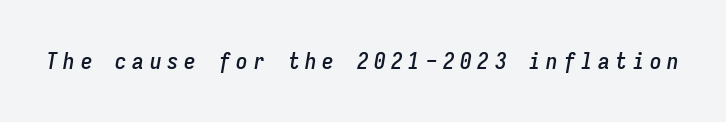
{"italic": "yes", "lean": "right", "slant_degrees": 9, "underline": "no", "letter_spacing": "wide", "letter_spacing_em": 0.25, "glyph_px": 23}
